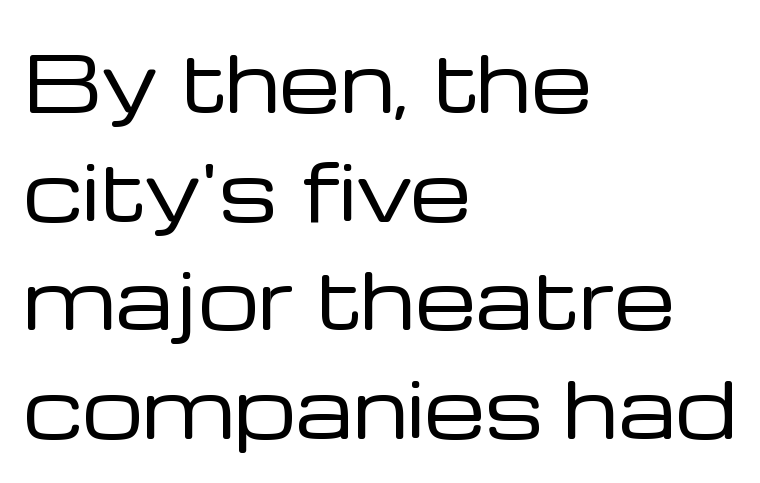
Vertically, the passage feels balanced, rows spaced as you'd expect. Letterform terminals end flat and unadorned throughout the passage. No word sits above an underline. Posture: upright roman. Each stroke keeps to a modest, everyday thickness or less. These lines are rendered in a variable-pitch font.
